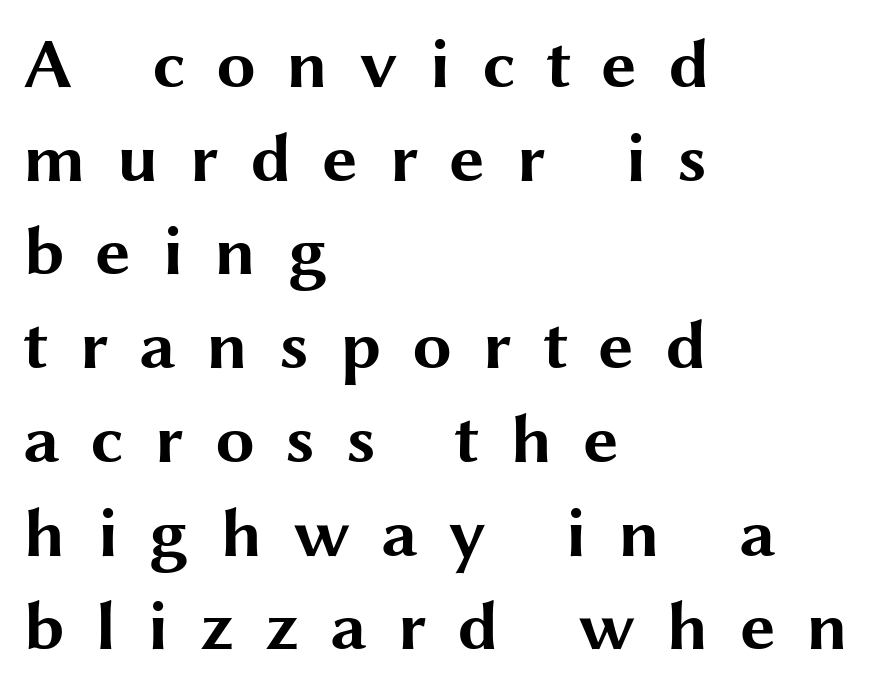
Q: Is the text bold? A: Yes.
Q: Is the text italic (slanted)? A: No, it is upright.
Q: Is the typeface a serif or a sans-serif typeface? A: Sans-serif.
Q: Is the text underlined? A: No.
Q: How is the paragraph aligned? A: Left-aligned.
Q: Is the spacing between letters normal or unusually wide? A: Unusually wide.
Q: Is the spacing between lines tight, normal or loose? A: Normal.
Q: Width (condensed, normal, or wide)? A: Wide.
Q: Stroke contrast? A: Medium.
Q: x-height? A: Medium.
Q: Monospaced? A: No.
